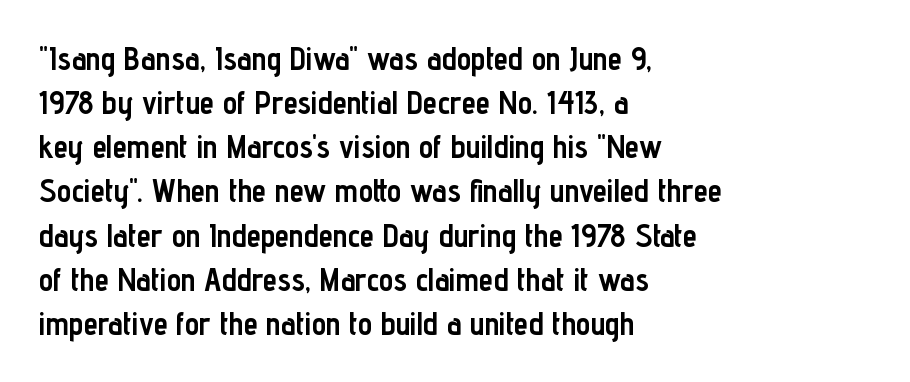
{"serif": "no", "italic": "no", "bold": "yes", "weight": "semibold", "width": "condensed", "stroke_contrast": "low", "x_height": "medium", "monospaced": "no", "underline": "no", "align": "left", "line_spacing": "normal", "line_spacing_ratio": 1.38, "letter_spacing": "normal", "letter_spacing_em": 0.0, "glyph_px": 32}
